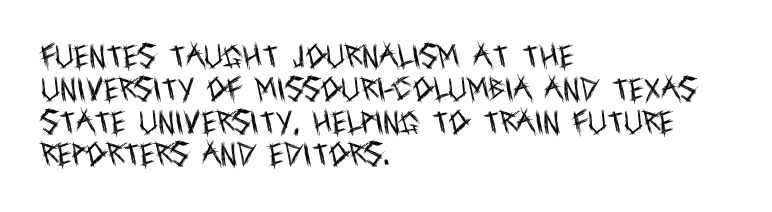
The image shows 26 px text type, upright; set left-aligned, normal line spacing (1.26x), normal letter spacing, not underlined.
